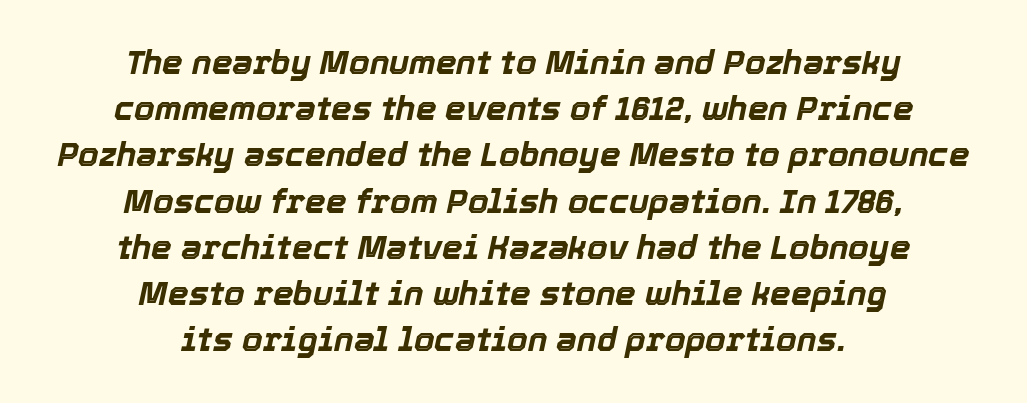
Inter-character spacing is left at the font's built-in metrics. A centered setting, common on invitations and titles, is used for this passage. This is heavy type, rendered in bold. Proportional: the letters do not fall into vertical columns. Underlining? Definitely not there. The lettering tilts uniformly, giving the passage an italic look.
